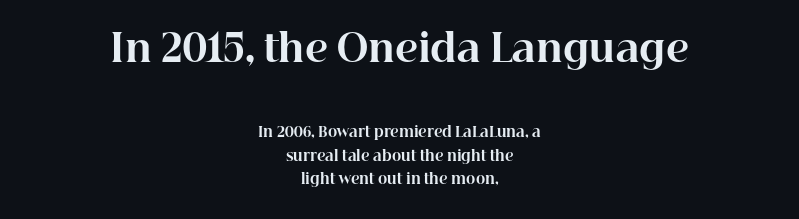
{"serif": "yes", "italic": "no", "bold": "yes", "weight": "bold", "width": "normal", "stroke_contrast": "high", "x_height": "medium", "monospaced": "no", "underline": "no", "align": "center", "line_spacing": "normal", "line_spacing_ratio": 1.68, "letter_spacing": "normal", "letter_spacing_em": 0.0, "larger_block": "first", "size_ratio": 2.71, "glyph_px": 38}
